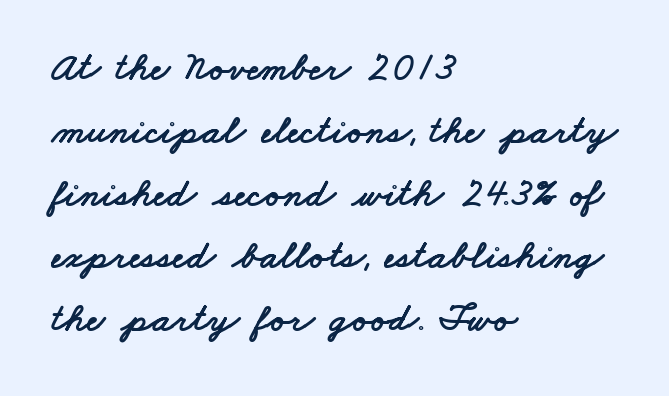
{"serif": "no", "width": "wide", "stroke_contrast": "low", "x_height": "small", "monospaced": "no", "underline": "no", "align": "left", "line_spacing": "normal", "line_spacing_ratio": 1.57, "letter_spacing": "normal", "letter_spacing_em": 0.0, "glyph_px": 40}
